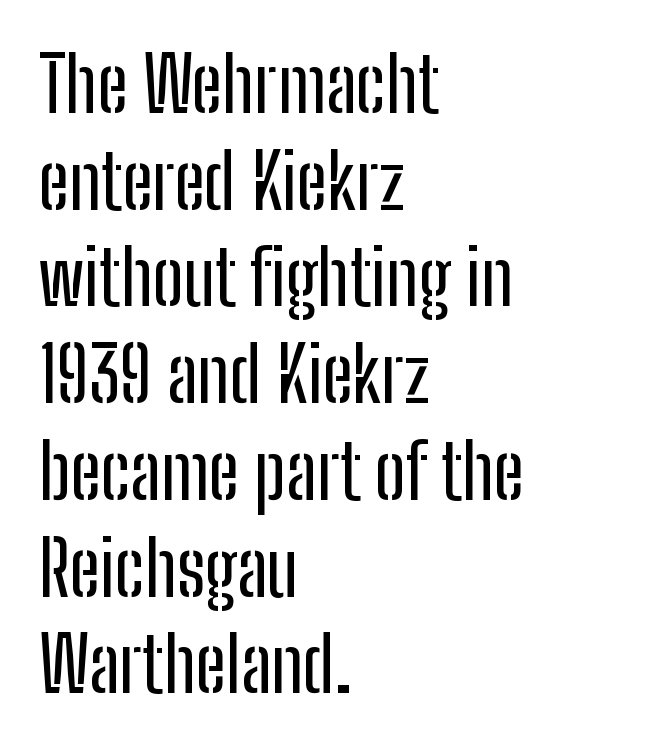
Rows of type keep a routine distance in the vertical direction. A typesetter would call this zero additional tracking. The lettering holds an erect, upright posture throughout. Clear beneath every line of the passage.
